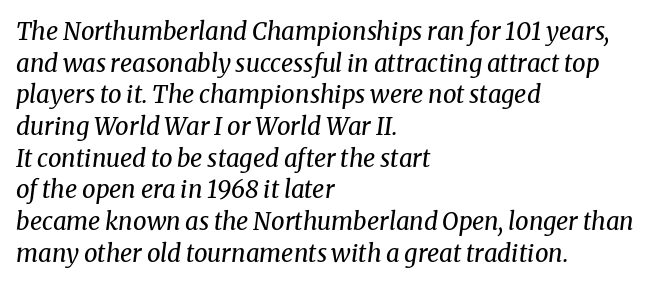
Line starts are locked; line ends wander. The font's italic variant was chosen for this text. Summary of vertical rhythm: regular, with standard interline spacing. The gaps between neighbouring characters are ordinary and unremarkable. Bold? No — there's no thickening of the strokes. Type without underlining.
